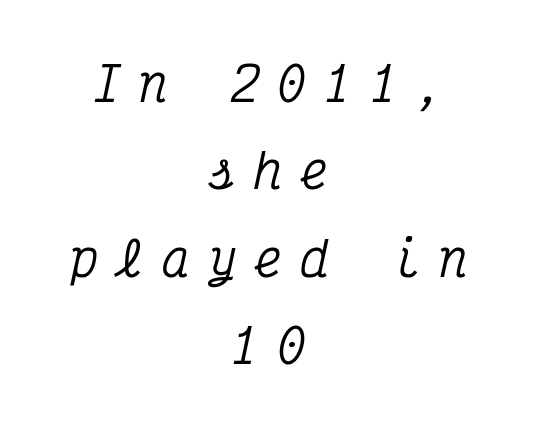
{"serif": "yes", "italic": "yes", "lean": "right", "slant_degrees": 12, "width": "condensed", "stroke_contrast": "medium", "x_height": "medium", "monospaced": "yes", "underline": "no", "align": "center", "line_spacing_ratio": 1.86, "letter_spacing": "wide", "letter_spacing_em": 0.38, "glyph_px": 47}
